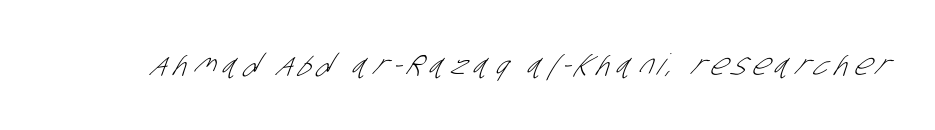
This reads as an unemphasized weight, regular at the heaviest. Serifs: no, the terminals of the letterforms are clean. The letters advance in unequal steps, a hallmark of proportional type. This rendering widens character spacing well past its baseline value. Check under the words: just untouched page.
